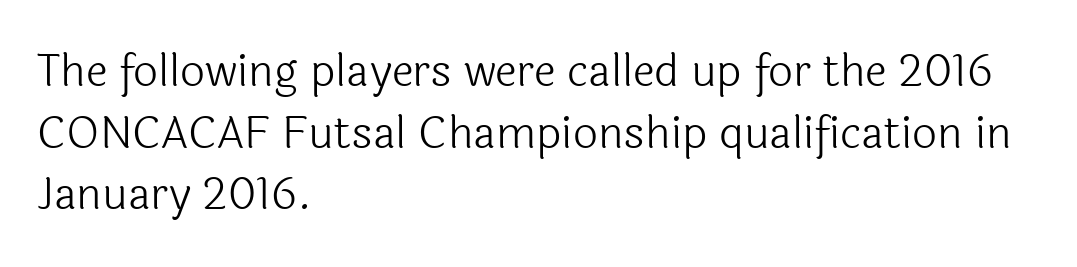
Q: Is the text bold? A: No.
Q: Is the text italic (slanted)? A: No, it is upright.
Q: Is the typeface a serif or a sans-serif typeface? A: Sans-serif.
Q: Is the text underlined? A: No.
Q: How is the paragraph aligned? A: Left-aligned.
Q: Is the spacing between letters normal or unusually wide? A: Normal.
Q: Is the spacing between lines tight, normal or loose? A: Normal.
Q: Width (condensed, normal, or wide)? A: Normal.
Q: x-height? A: Medium.
Q: Monospaced? A: No.
